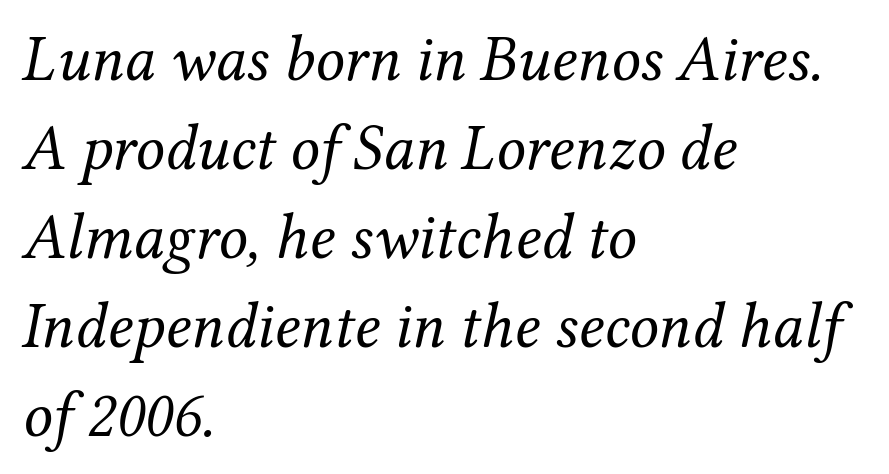
{"serif": "yes", "italic": "yes", "lean": "right", "slant_degrees": 12, "bold": "no", "weight": "regular", "width": "normal", "stroke_contrast": "medium", "x_height": "medium", "monospaced": "no", "underline": "no", "align": "left", "line_spacing": "normal", "line_spacing_ratio": 1.37, "letter_spacing": "normal", "letter_spacing_em": 0.0, "glyph_px": 65}
